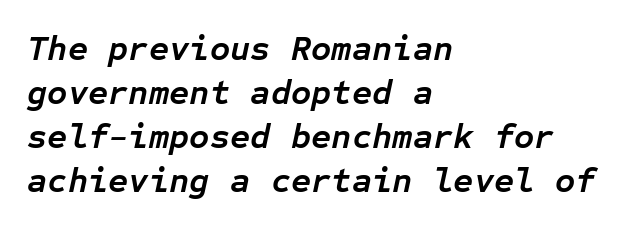
The image shows 35 px semibold type, italic (leaning right), monospaced; set left-aligned, normal line spacing (1.26x), normal letter spacing, not underlined; low stroke contrast and a medium x-height.
